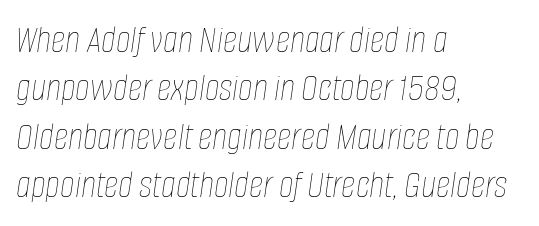
Tracking value appears to be zero — textbook default spacing. The baseline area is clear. The font's italic variant was chosen for this text. This reads as an unemphasized weight, regular at the heaviest.
